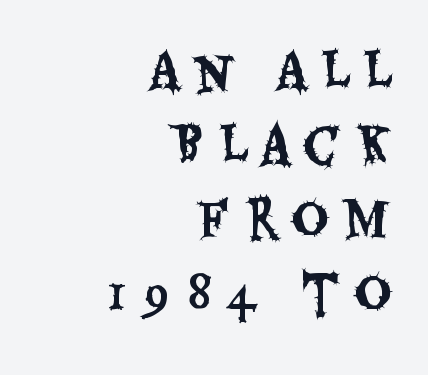
Q: Is the text italic (slanted)? A: No, it is upright.
Q: Is the typeface a serif or a sans-serif typeface? A: Sans-serif.
Q: Is the text underlined? A: No.
Q: How is the paragraph aligned? A: Right-aligned.
Q: Is the spacing between letters normal or unusually wide? A: Unusually wide.
Q: Is the spacing between lines tight, normal or loose? A: Normal.
Q: Width (condensed, normal, or wide)? A: Condensed.
Q: Stroke contrast? A: Medium.
Q: x-height? A: Large.
Q: Monospaced? A: No.
